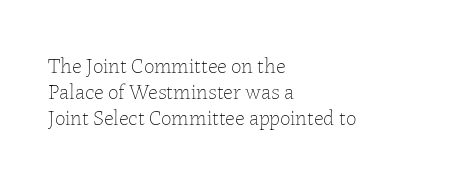
The typography opts for an upright posture over an oblique one. Unmarked baselines from the first word to the last. Students, note that the glyphs here touch the page at normal intervals. Which margin do the lines hug? The left one — the right edge is uneven. The typesetting does not lean heavy: it is not bold.
